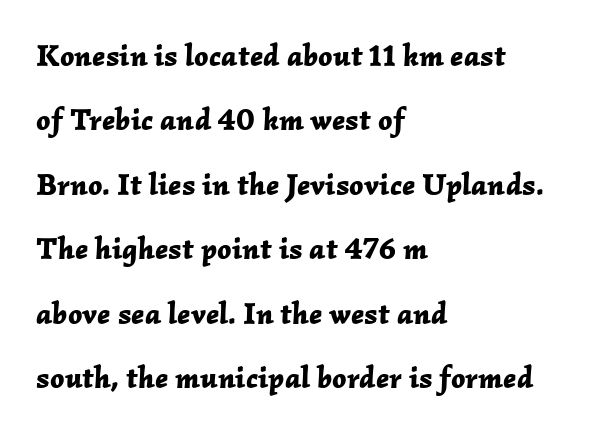
{"italic": "yes", "lean": "right", "slant_degrees": 2, "bold": "yes", "weight": "bold", "width": "normal", "stroke_contrast": "low", "x_height": "medium", "monospaced": "no", "underline": "no", "align": "left", "line_spacing": "loose", "line_spacing_ratio": 2.08, "letter_spacing": "normal", "letter_spacing_em": 0.0, "glyph_px": 31}
